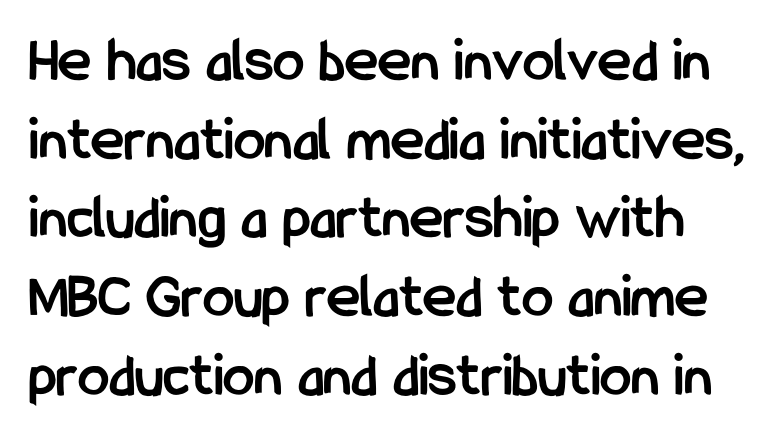
Q: Is the text bold? A: Yes.
Q: Is the text italic (slanted)? A: No, it is upright.
Q: Is the typeface a serif or a sans-serif typeface? A: Sans-serif.
Q: Is the text underlined? A: No.
Q: Is the spacing between letters normal or unusually wide? A: Normal.
Q: Is the spacing between lines tight, normal or loose? A: Normal.
Q: Width (condensed, normal, or wide)? A: Condensed.
Q: Stroke contrast? A: Low.
Q: x-height? A: Medium.
Q: Monospaced? A: No.
